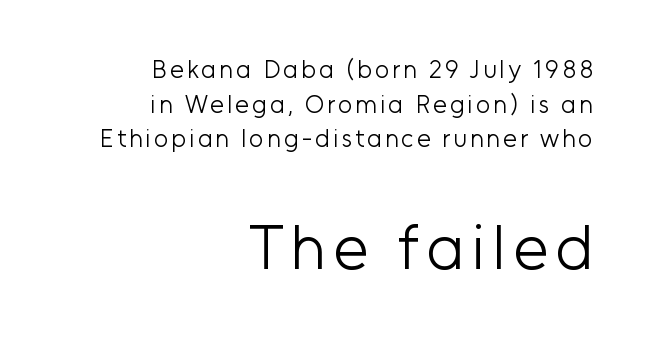
Q: Is the text bold? A: No.
Q: Is the text italic (slanted)? A: No, it is upright.
Q: Is the typeface a serif or a sans-serif typeface? A: Sans-serif.
Q: Is the text underlined? A: No.
Q: How is the paragraph aligned? A: Right-aligned.
Q: Is the spacing between lines tight, normal or loose? A: Normal.
Q: Which block of text is set in a larger size, the first (top) or the second (bottom)? A: The second (bottom) one.
Q: Width (condensed, normal, or wide)? A: Normal.
Q: Stroke contrast? A: Low.
Q: x-height? A: Medium.
Q: Monospaced? A: No.
